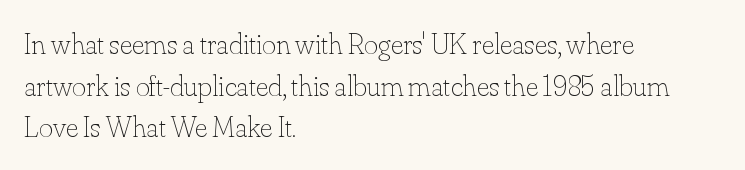
The image shows 30 px thin type, upright; set left-aligned, normal line spacing (1.39x), normal letter spacing, not underlined; low stroke contrast and a small x-height.
